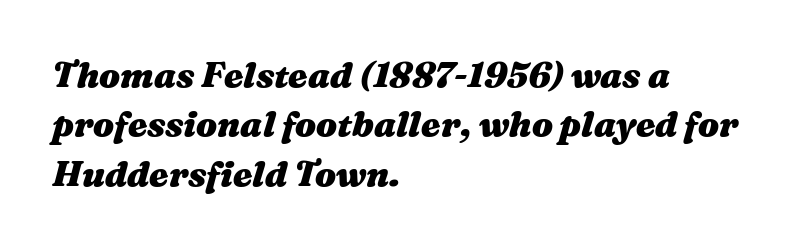
Q: Is the text bold? A: Yes.
Q: Is the text italic (slanted)? A: Yes, it leans right by about 16 degrees.
Q: Is the text underlined? A: No.
Q: How is the paragraph aligned? A: Left-aligned.
Q: Is the spacing between letters normal or unusually wide? A: Normal.
Q: Is the spacing between lines tight, normal or loose? A: Normal.
Q: Width (condensed, normal, or wide)? A: Wide.
Q: Stroke contrast? A: Medium.
Q: x-height? A: Medium.
Q: Monospaced? A: No.
